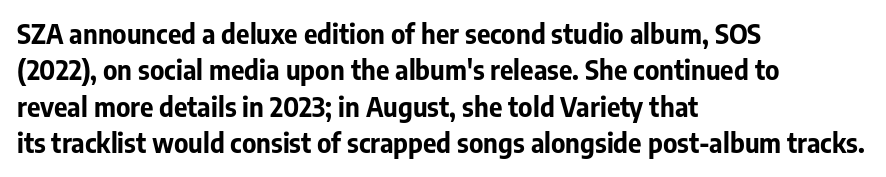
Q: Is the text bold? A: Yes.
Q: Is the text italic (slanted)? A: No, it is upright.
Q: Is the text underlined? A: No.
Q: How is the paragraph aligned? A: Left-aligned.
Q: Is the spacing between letters normal or unusually wide? A: Normal.
Q: Is the spacing between lines tight, normal or loose? A: Normal.
